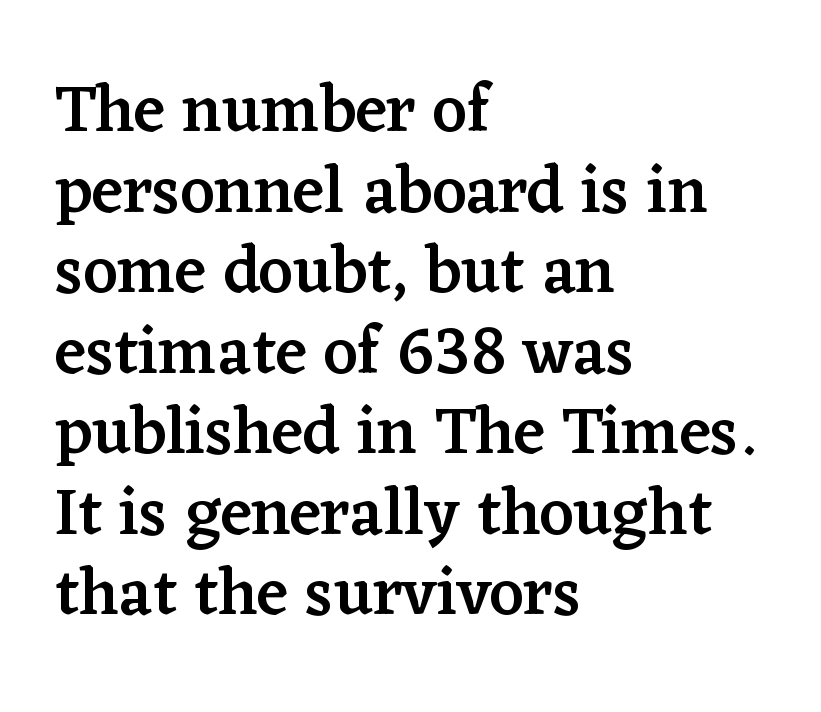
You can tell it's not italic because the verticals are truly vertical. Each line starts at the same left margin while the right side varies. Descender tails drop into unmarked territory. Spacing verdict: proportional, widths tailored to each character.
